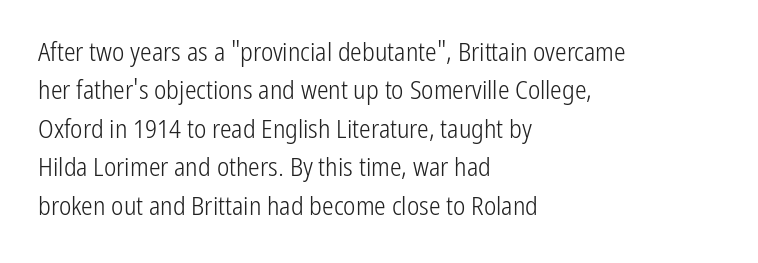
Q: Is the text bold? A: No.
Q: Is the text italic (slanted)? A: No, it is upright.
Q: Is the text underlined? A: No.
Q: How is the paragraph aligned? A: Left-aligned.
Q: Is the spacing between letters normal or unusually wide? A: Normal.
Q: Is the spacing between lines tight, normal or loose? A: Normal.
